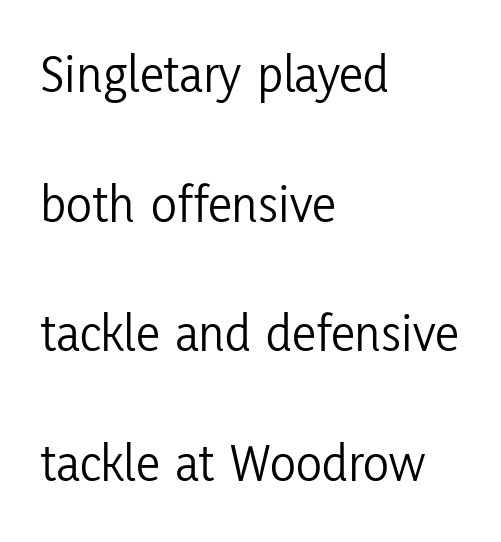
The image shows 54 px light, condensed sans-serif type, upright; set left-aligned, loose line spacing (2.4x), normal letter spacing, not underlined; low stroke contrast and a medium x-height.
